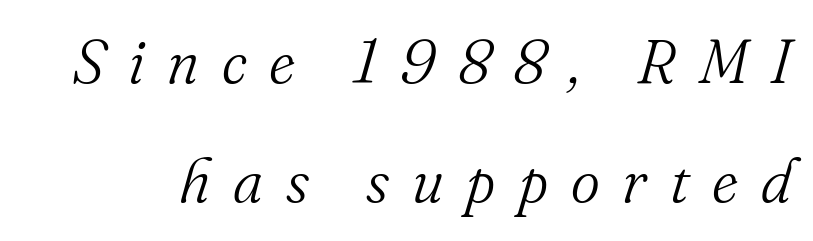
This sample uses expanded letter spacing, leaving extra air between glyphs. No extra ink here — the face is not bold. Is the type slanted? Yes — the strokes lean at a clear angle. The leading is generous, giving the passage an open texture. The letters advance in unequal steps, a hallmark of proportional type.
